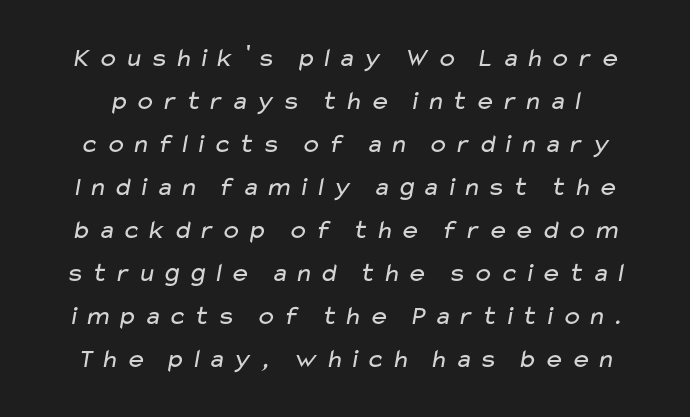
{"bold": "no", "underline": "no", "line_spacing": "normal", "line_spacing_ratio": 1.59, "letter_spacing": "wide", "letter_spacing_em": 0.23, "glyph_px": 27}
